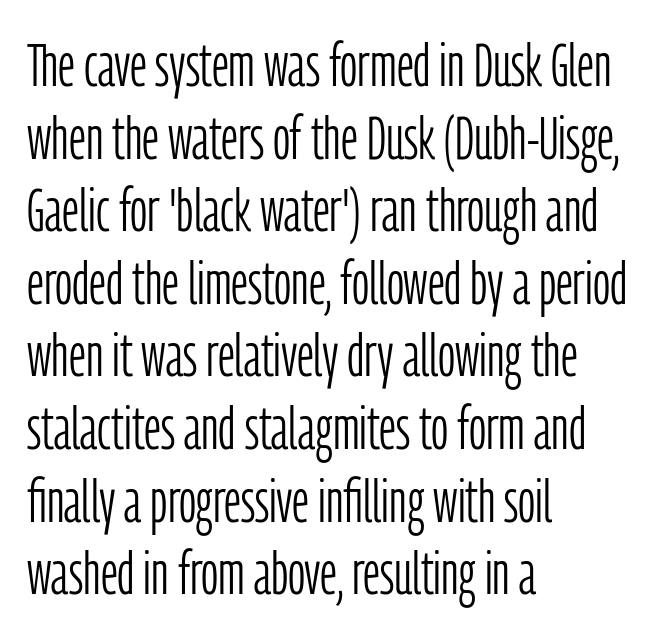
{"serif": "no", "italic": "no", "bold": "no", "weight": "light", "width": "condensed", "stroke_contrast": "low", "x_height": "medium", "monospaced": "no", "underline": "no", "align": "left", "line_spacing_ratio": 1.21, "letter_spacing": "normal", "letter_spacing_em": 0.0, "glyph_px": 60}
